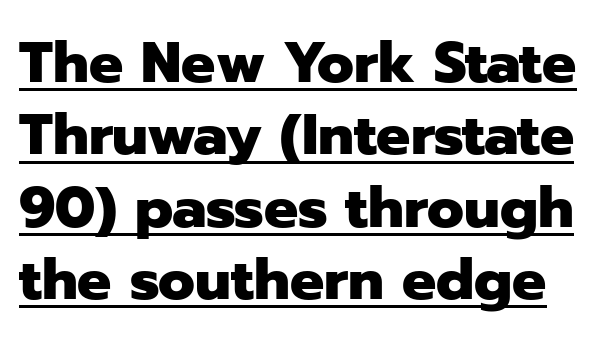
{"serif": "no", "italic": "no", "bold": "yes", "weight": "heavy", "width": "normal", "stroke_contrast": "low", "x_height": "medium", "monospaced": "no", "underline": "yes", "line_spacing": "normal", "line_spacing_ratio": 1.27, "letter_spacing": "normal", "letter_spacing_em": 0.0, "glyph_px": 57}
